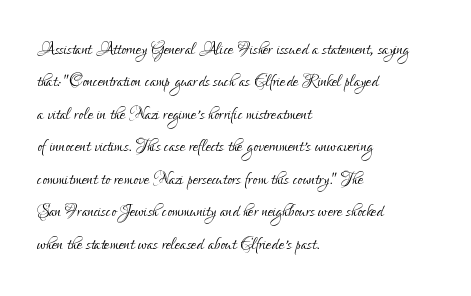
The tracking reads as untouched default to a designer's eye. Layout note: lines flush left. Students, observe: this is what conventionally led text looks like. Underline: absent.
